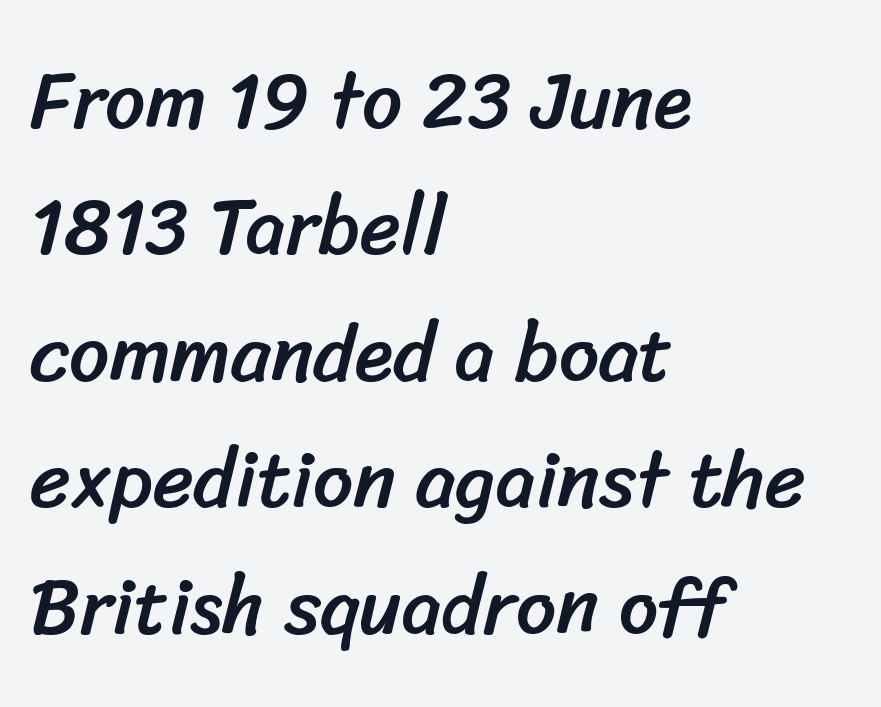
Serifs: no, the terminals of the letterforms are clean. Short note: letters normally spaced. Which margin do the lines hug? The left one — the right edge is uneven. Think of a printed novel: that variable character pitch is what you see here. Words float on clear page, feet unadorned. Evenly set lines give the paragraph a standard silhouette.
